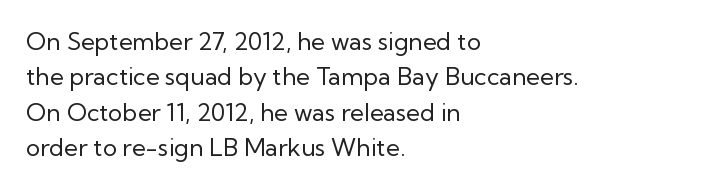
The image shows 24 px text type, upright; set left-aligned, normal line spacing (1.47x), normal letter spacing, not underlined.
